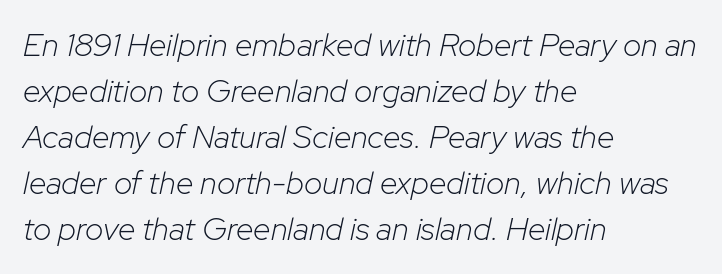
{"italic": "yes", "lean": "right", "slant_degrees": 12, "bold": "no", "weight": "light", "width": "normal", "stroke_contrast": "low", "x_height": "medium", "monospaced": "no", "underline": "no", "align": "left", "line_spacing": "normal", "line_spacing_ratio": 1.44, "letter_spacing": "normal", "letter_spacing_em": 0.0, "glyph_px": 32}
